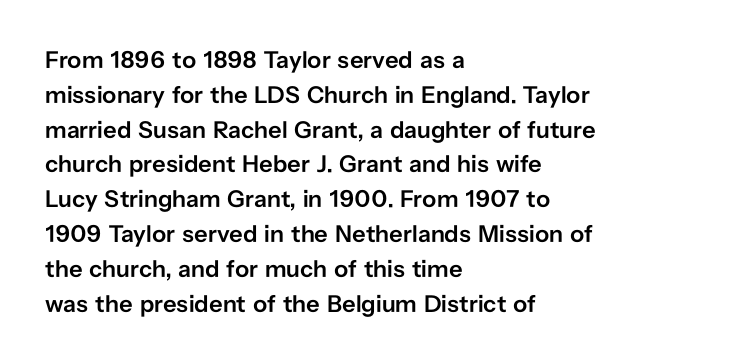
{"italic": "no", "bold": "semi", "underline": "no", "align": "left", "line_spacing": "normal", "line_spacing_ratio": 1.45, "letter_spacing": "normal", "letter_spacing_em": 0.0, "glyph_px": 24}
